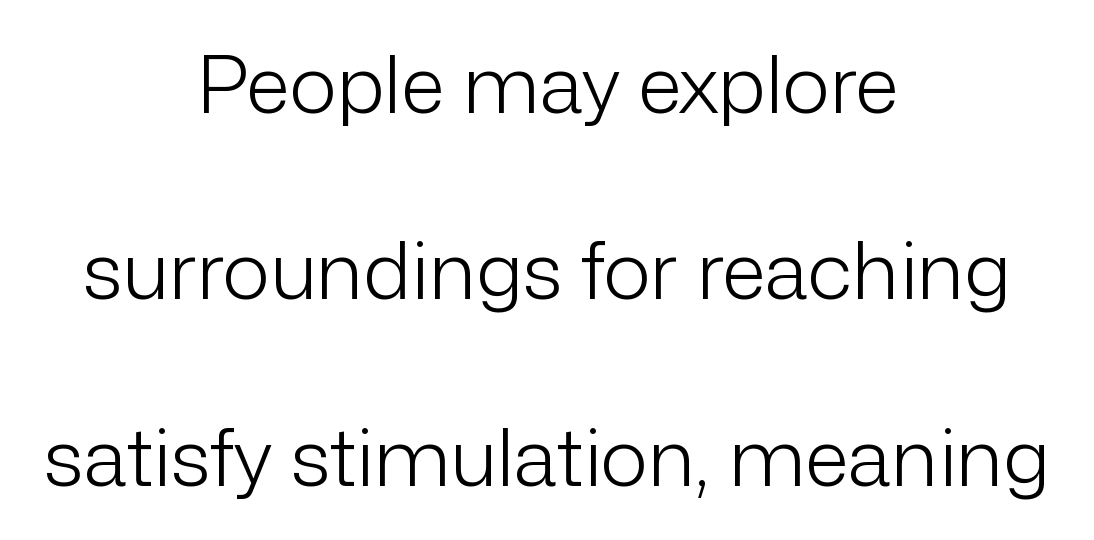
Unlike italic type, these characters show no tilt at all. Heaviness? Minimal to ordinary, like unemphasized prose. Beneath every word, the page is bare. These lines are centered, leaving both edges ragged. Glyph-to-glyph distance matches everyday printed text.
